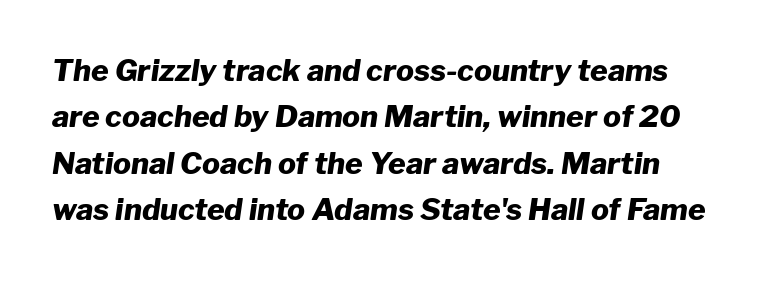
Q: Is the text bold? A: Yes.
Q: Is the text italic (slanted)? A: Yes, it leans right by about 8 degrees.
Q: Is the text underlined? A: No.
Q: Is the spacing between letters normal or unusually wide? A: Normal.
Q: Is the spacing between lines tight, normal or loose? A: Normal.
Q: Width (condensed, normal, or wide)? A: Normal.
Q: Stroke contrast? A: Low.
Q: x-height? A: Medium.
Q: Monospaced? A: No.
